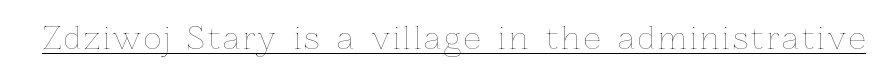
Letters have the restrained weight of plain body copy at most. Every stem runs plumb, perpendicular to the baseline. Students, observe the line beneath the letters — that is underlining. Looks like regular typesetting: each glyph gets only the width it needs.
